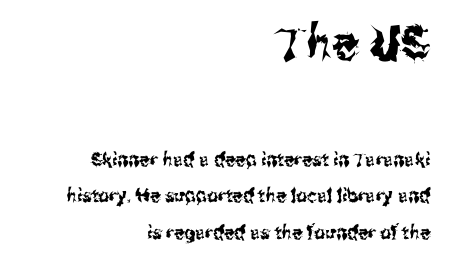
Glyph-to-glyph distance matches everyday printed text. If you measured baseline to baseline, you'd find a long distance. The string is rendered with underlining switched off. Which of the two is more prominent by size? The first, at the top. The rendering shows plain stroke endings on the letterforms — a sans-serif design.
